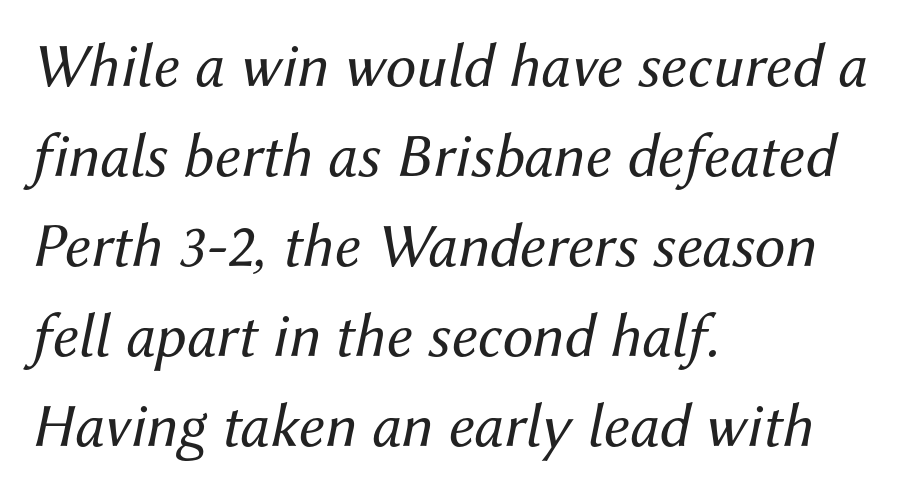
The rendering applies a slant to the glyphs. This sample keeps an unexceptional amount of space between lines. Look at the tracking — it's just the regular setting, nothing added. Check under the words: just untouched page. Note the varied advance widths — an 'i' is clearly narrower than an 'm'.
